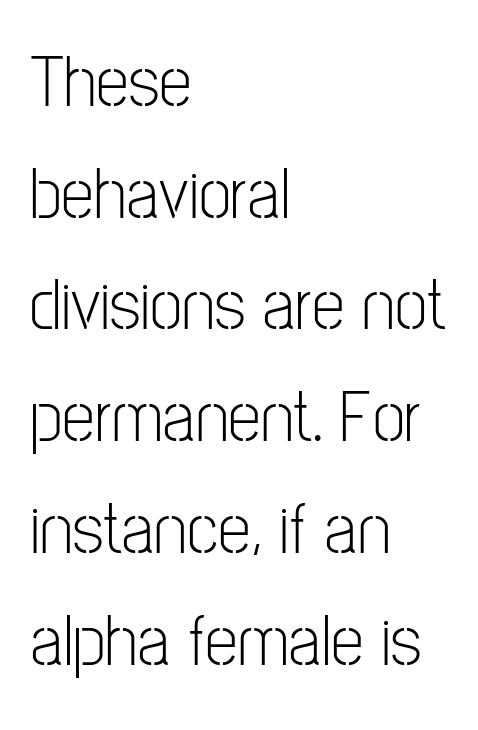
The letters stand upright; this is a roman face. This sample is left-justified, so line endings fall wherever the words run out. Normally led — the rows are evenly, conventionally spaced. In terms of letterspacing, this is plain default setting. The face used here is proportionally spaced, like ordinary book or web type.
